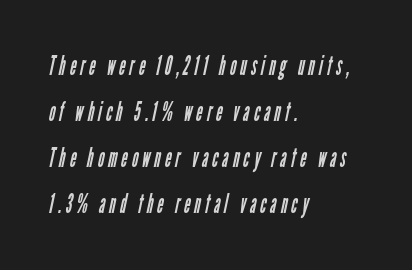
Q: Is the text bold? A: No.
Q: Is the text underlined? A: No.
Q: How is the paragraph aligned? A: Left-aligned.
Q: Is the spacing between lines tight, normal or loose? A: Normal.
